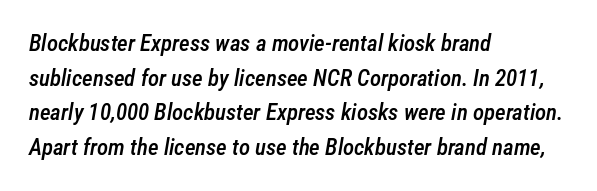
The image shows 23 px text type, italic (leaning right); set left-aligned, normal line spacing (1.51x), normal letter spacing, not underlined.
